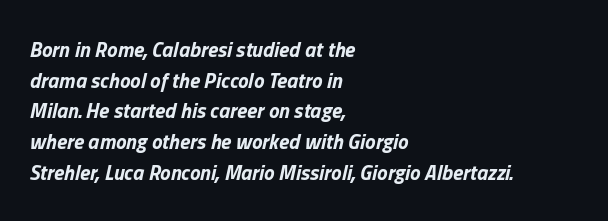
In terms of posture, this sample is oblique. If you drew a ruler down the left edge, every line would touch it. Descenders hang freely into open space. Plenty of ink on the page — the face is bold.
